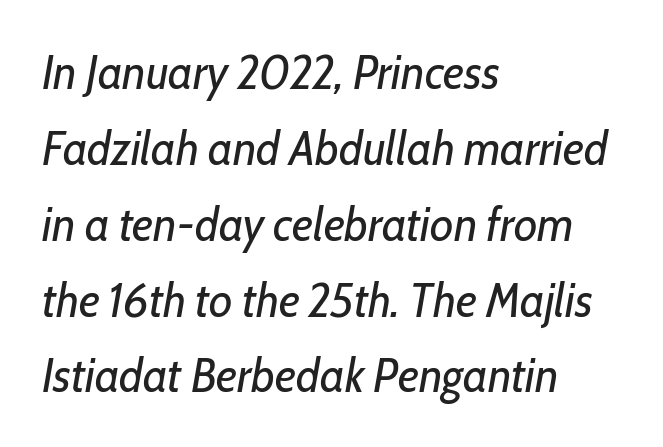
The image shows 48 px regular-weight, condensed type, italic (leaning right); set left-aligned, normal line spacing (1.58x), normal letter spacing, not underlined; low stroke contrast and a medium x-height.
